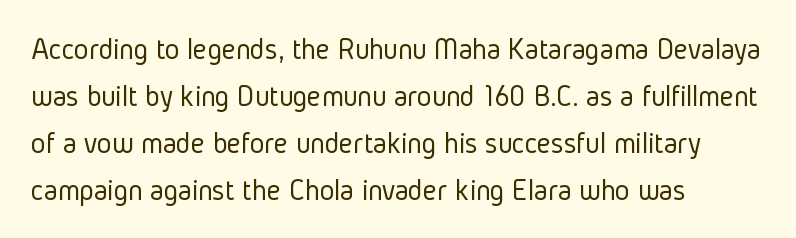
{"serif": "no", "italic": "no", "bold": "no", "weight": "light", "width": "condensed", "stroke_contrast": "low", "x_height": "medium", "monospaced": "no", "underline": "no", "align": "left", "line_spacing": "normal", "line_spacing_ratio": 1.52, "letter_spacing": "normal", "letter_spacing_em": 0.0, "glyph_px": 31}
